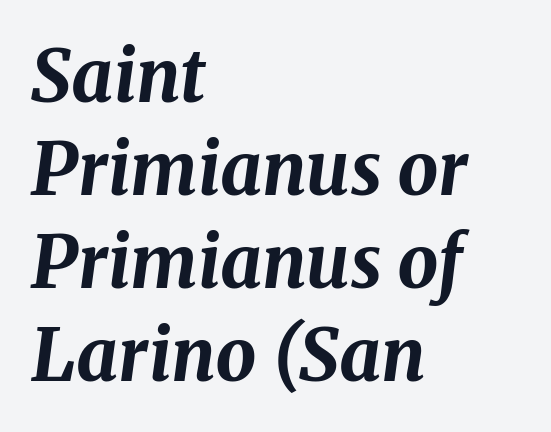
The image shows 72 px bold type, italic (leaning right); set left-aligned, normal line spacing (1.29x), normal letter spacing, not underlined; medium stroke contrast and a medium x-height.
